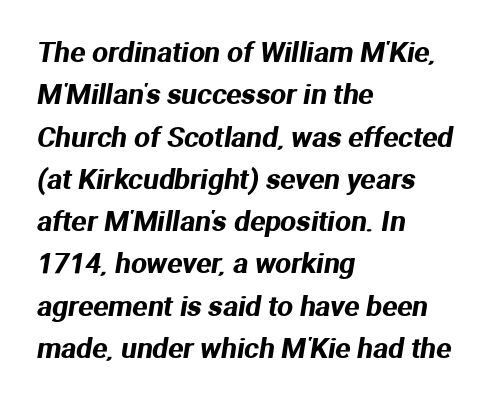
The image shows 28 px sans-serif type; set left-aligned, normal line spacing (1.51x), normal letter spacing, not underlined; medium stroke contrast and a medium x-height.
